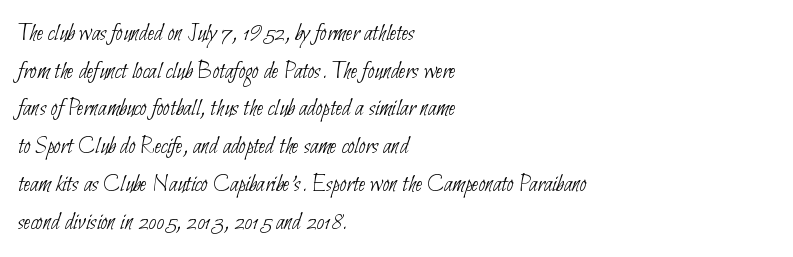
Q: Is the text bold? A: No.
Q: Is the text underlined? A: No.
Q: How is the paragraph aligned? A: Left-aligned.
Q: Is the spacing between letters normal or unusually wide? A: Normal.
Q: Is the spacing between lines tight, normal or loose? A: Normal.
